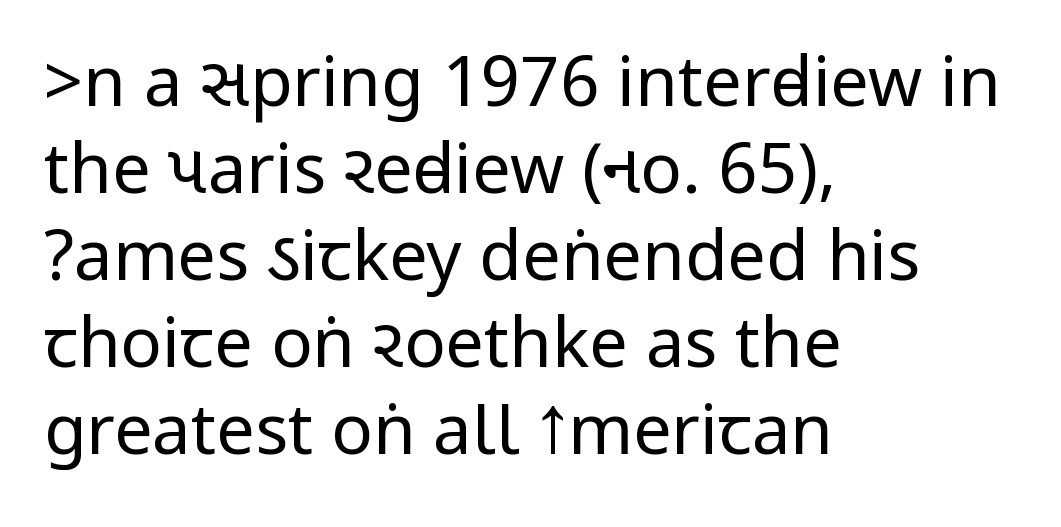
{"serif": "no", "italic": "no", "bold": "no", "weight": "regular", "width": "condensed", "stroke_contrast": "low", "underline": "no", "align": "left", "line_spacing": "normal", "line_spacing_ratio": 1.26, "letter_spacing": "normal", "letter_spacing_em": 0.0, "glyph_px": 69}
